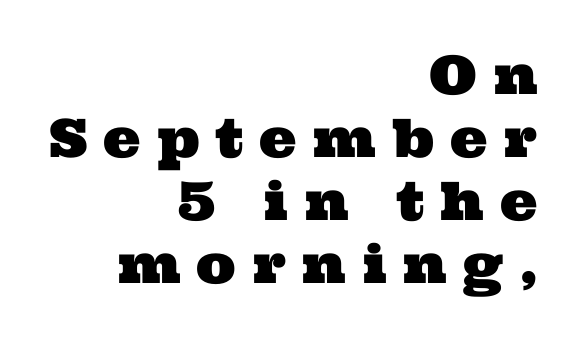
{"serif": "yes", "width": "wide", "stroke_contrast": "medium", "x_height": "medium", "monospaced": "no", "underline": "no", "align": "right", "line_spacing_ratio": 1.19, "letter_spacing": "wide", "letter_spacing_em": 0.3, "glyph_px": 53}
